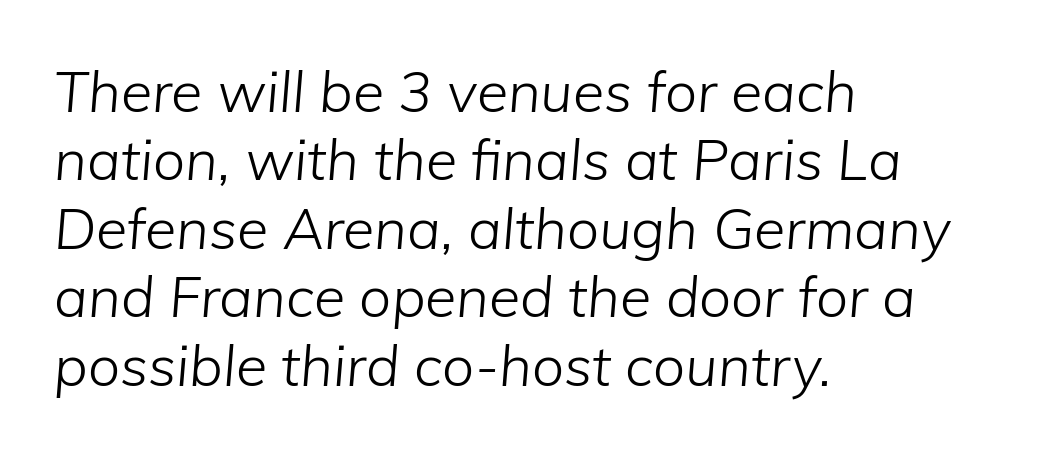
This sample has the flowing, uneven cadence of proportional lettering. A classic flush-left, rag-right setting is used for this passage. The line texture is even and compact thanks to regular tracking. Posture: slanted. Stroke thickness stays within the range of a standard reading face or lighter. Plain, unruled lines of type.
